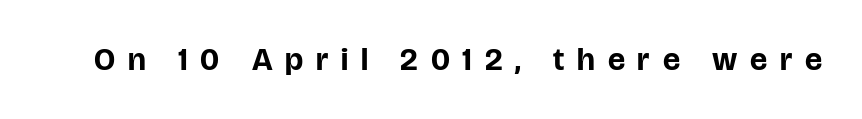
{"serif": "no", "italic": "no", "bold": "yes", "weight": "bold", "width": "normal", "stroke_contrast": "low", "x_height": "large", "monospaced": "no", "underline": "no", "letter_spacing": "wide", "letter_spacing_em": 0.4, "glyph_px": 32}
